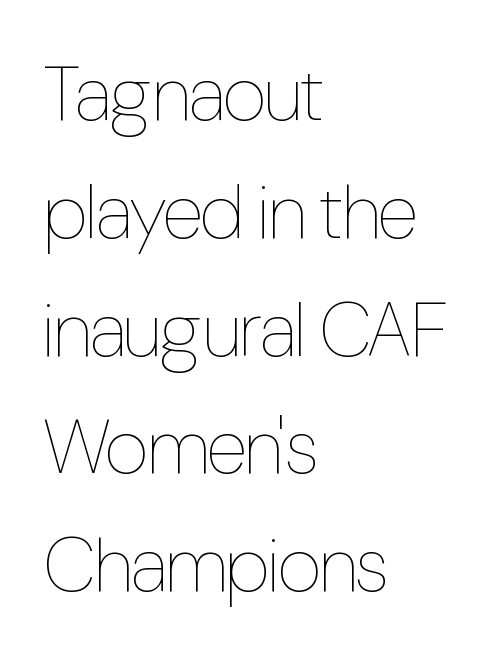
{"italic": "no", "bold": "no", "weight": "thin", "width": "condensed", "stroke_contrast": "low", "x_height": "medium", "monospaced": "no", "underline": "no", "align": "left", "line_spacing": "normal", "line_spacing_ratio": 1.55, "letter_spacing": "normal", "letter_spacing_em": 0.0, "glyph_px": 76}
